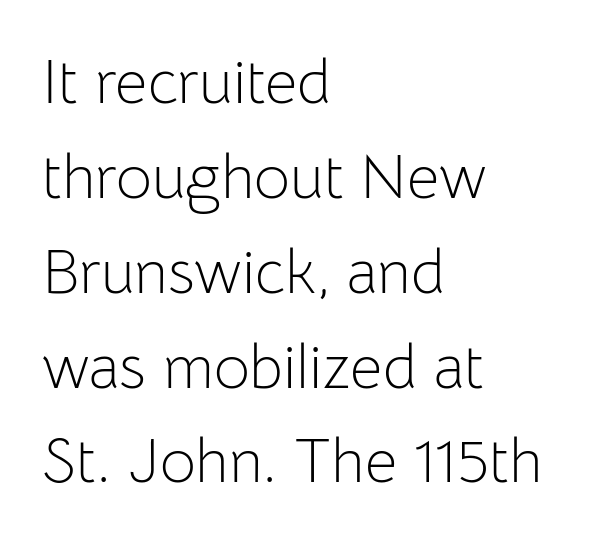
{"serif": "no", "italic": "no", "bold": "no", "weight": "light", "width": "normal", "stroke_contrast": "low", "x_height": "medium", "monospaced": "no", "underline": "no", "align": "left", "line_spacing": "normal", "line_spacing_ratio": 1.53, "letter_spacing": "normal", "letter_spacing_em": 0.0, "glyph_px": 62}
